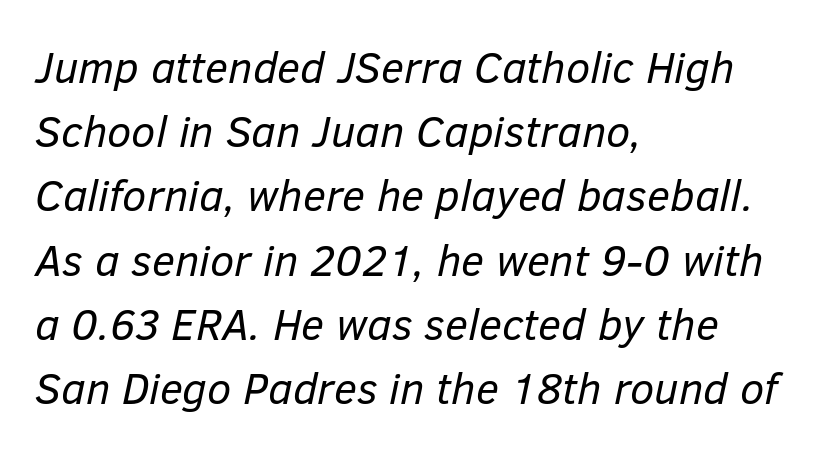
The image shows 44 px regular-weight type, italic (leaning right); set left-aligned, normal line spacing (1.46x), normal letter spacing, not underlined; low stroke contrast and a medium x-height.
